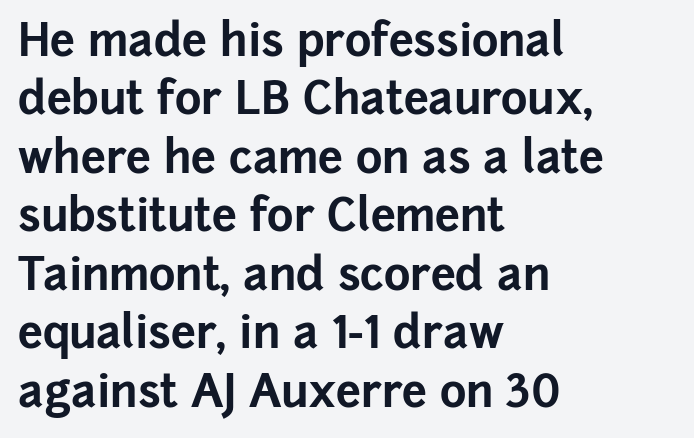
The image shows 45 px bold sans-serif type, upright; set left-aligned, normal line spacing (1.3x), normal letter spacing, not underlined; low stroke contrast and a medium x-height.
